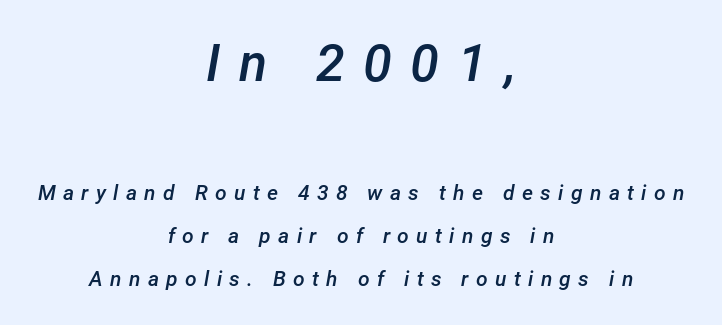
The image shows 52 px semibold type, italic (leaning right); set centered, loose line spacing (2.05x), unusually wide letter spacing (+0.35 em), not underlined; the first (top) block is 2.48x larger; low stroke contrast and a medium x-height.
